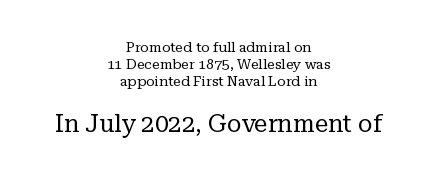
The image shows 24 px text type, upright; set centered, line spacing 1.22x, normal letter spacing, not underlined; the second (bottom) block is 1.71x larger.
